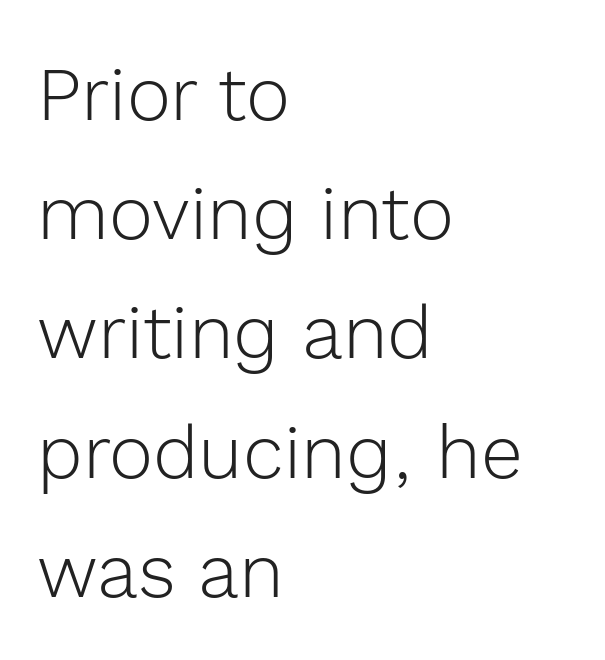
Horizontal alignment here is leftward, the default for most running prose. Tracking value appears to be zero — textbook default spacing. No italicization has been applied; the sample stays upright. The specimen omits any rule beneath the text block's lines. Is the stroke heavy? The answer is a plain regular-or-lighter.
